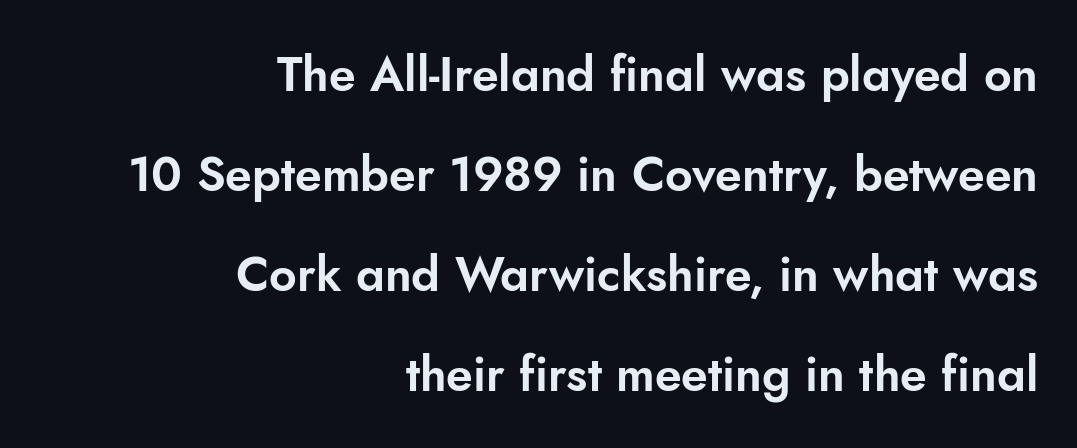
Q: Is the text italic (slanted)? A: No, it is upright.
Q: Is the typeface a serif or a sans-serif typeface? A: Sans-serif.
Q: Is the text underlined? A: No.
Q: How is the paragraph aligned? A: Right-aligned.
Q: Is the spacing between letters normal or unusually wide? A: Normal.
Q: Is the spacing between lines tight, normal or loose? A: Loose.
Q: Width (condensed, normal, or wide)? A: Normal.
Q: Stroke contrast? A: Low.
Q: x-height? A: Small.
Q: Monospaced? A: No.
